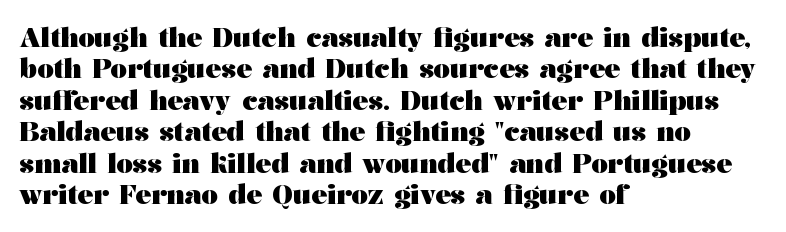
Posture: straight, roman, zero tilt. A student would call this left alignment; a typographer would say flush left, rag right. Rule under the text: the space is simply empty. Between one letter and the next there's only the usual sliver of space. Plenty of ink on the page — the face is bold.
